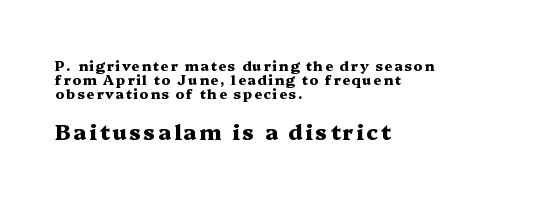
The passage is arranged the way most books set body copy — flush left. Of the two passages, the one underneath uses the larger point size. The baseline area is clear. You'd pick this weight for a headline — it's a proper bold. Leading: reduced.
